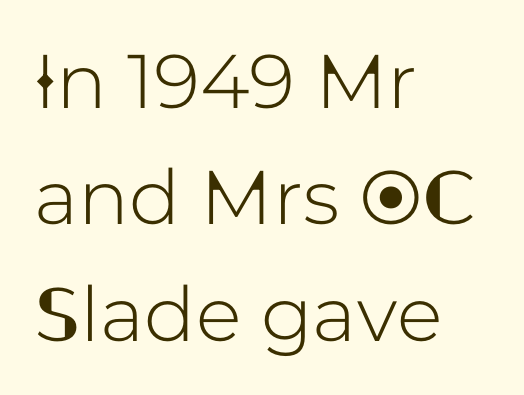
Q: Is the text italic (slanted)? A: No, it is upright.
Q: Is the typeface a serif or a sans-serif typeface? A: Sans-serif.
Q: Is the text underlined? A: No.
Q: How is the paragraph aligned? A: Left-aligned.
Q: Is the spacing between letters normal or unusually wide? A: Normal.
Q: Is the spacing between lines tight, normal or loose? A: Normal.
Q: Width (condensed, normal, or wide)? A: Normal.
Q: Stroke contrast? A: Low.
Q: x-height? A: Medium.
Q: Monospaced? A: No.
